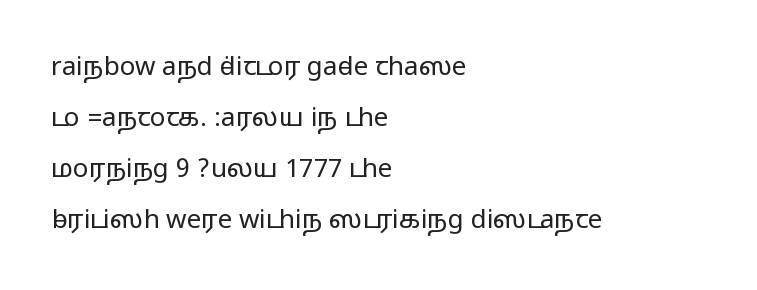
Q: Is the text italic (slanted)? A: No, it is upright.
Q: Is the text underlined? A: No.
Q: How is the paragraph aligned? A: Left-aligned.
Q: Is the spacing between letters normal or unusually wide? A: Normal.
Q: Is the spacing between lines tight, normal or loose? A: Loose.
